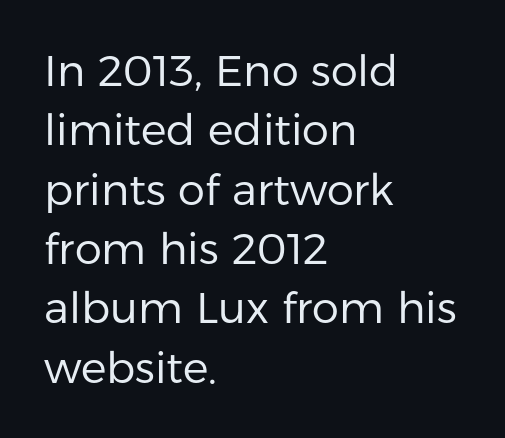
The image shows 43 px regular-weight sans-serif type, upright; set left-aligned, normal line spacing (1.38x), normal letter spacing, not underlined; low stroke contrast and a medium x-height.
